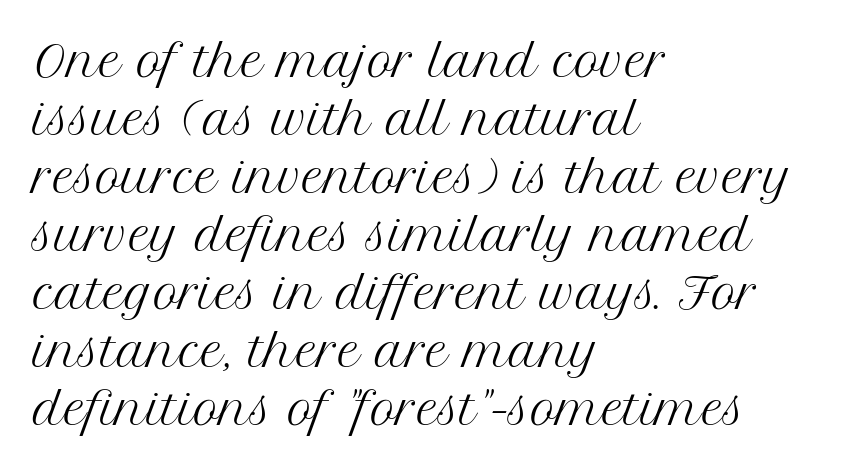
You could not count columns in this text — the font is proportionally spaced. How would I describe the line gaps? Plain and ordinary. Nobody touched the tracking dial on this one. The compositor pushed each line to the left boundary.
